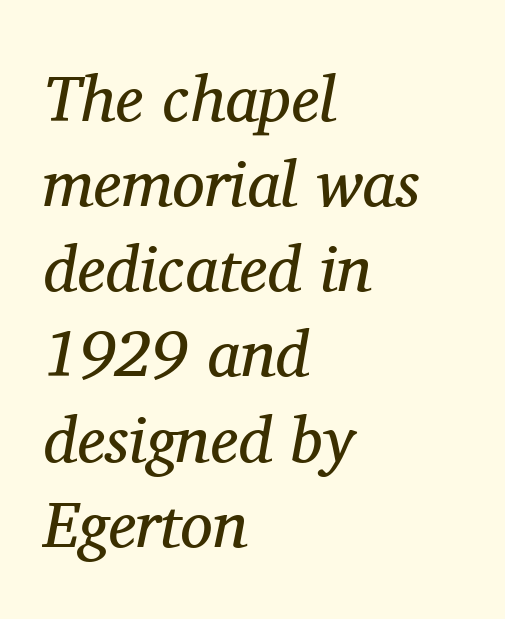
Is the letter spacing exaggerated? No — it looks like the ordinary default. A typesetter would call this proportional, since set widths differ per character. A quiet, ordinary-to-light weight characterises the typeface. The passage is arranged the way most books set body copy — flush left.
